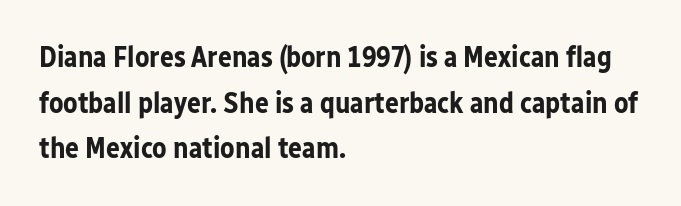
The image shows 29 px bold sans-serif type, upright; set left-aligned, normal line spacing (1.57x), normal letter spacing, not underlined; low stroke contrast and a medium x-height.
